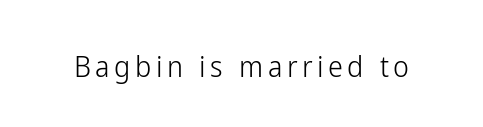
The image shows 30 px light, condensed sans-serif type, upright; set not underlined; low stroke contrast and a medium x-height.
